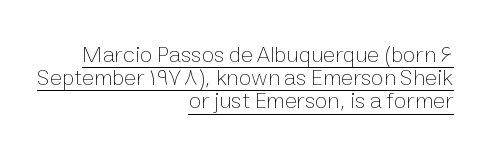
The type sits square on the baseline with zero lean. Layout note: lines flush right. Stroke thickness stays within the range of a standard reading face or lighter. This block would grow much taller if given ordinary leading; it's compressed now. Spacing between characters is what you'd get straight out of the box. The specimen includes a rule beneath the text block's lines.
